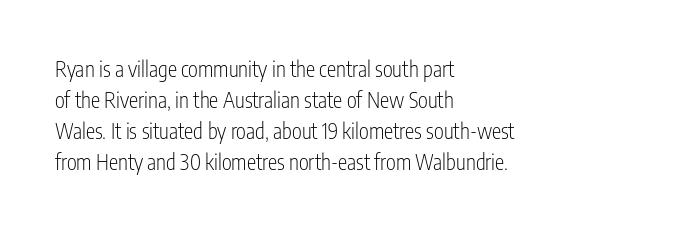
{"italic": "no", "bold": "no", "underline": "no", "align": "left", "line_spacing": "normal", "line_spacing_ratio": 1.48, "letter_spacing": "normal", "letter_spacing_em": 0.0, "glyph_px": 21}
